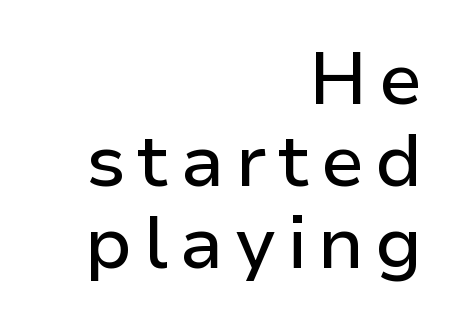
Q: Is the text italic (slanted)? A: No, it is upright.
Q: Is the typeface a serif or a sans-serif typeface? A: Sans-serif.
Q: Is the text underlined? A: No.
Q: How is the paragraph aligned? A: Right-aligned.
Q: Is the spacing between lines tight, normal or loose? A: Tight.
Q: Width (condensed, normal, or wide)? A: Normal.
Q: Stroke contrast? A: Low.
Q: x-height? A: Medium.
Q: Monospaced? A: No.
